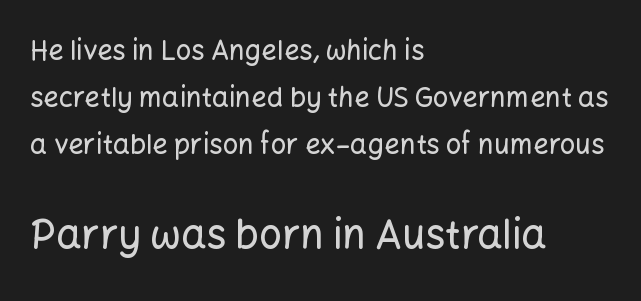
The image shows 40 px sans-serif type, upright; set left-aligned, line spacing 1.75x, normal letter spacing, not underlined; the second (bottom) block is 1.48x larger; low stroke contrast and a medium x-height.
